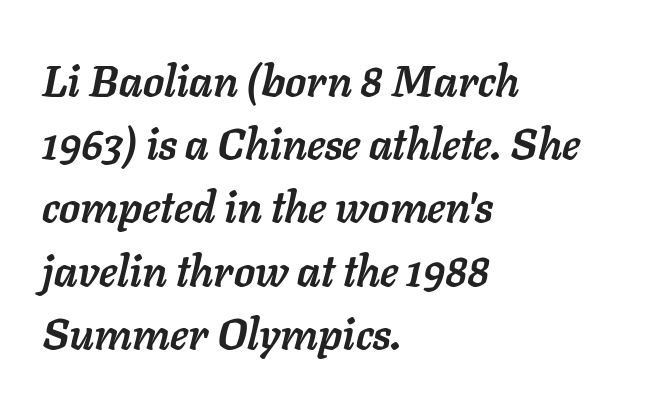
Q: Is the text bold? A: Yes.
Q: Is the text italic (slanted)? A: Yes, it leans right by about 11 degrees.
Q: Is the text underlined? A: No.
Q: How is the paragraph aligned? A: Left-aligned.
Q: Is the spacing between letters normal or unusually wide? A: Normal.
Q: Is the spacing between lines tight, normal or loose? A: Normal.
Q: Width (condensed, normal, or wide)? A: Normal.
Q: Stroke contrast? A: Low.
Q: x-height? A: Medium.
Q: Monospaced? A: No.
